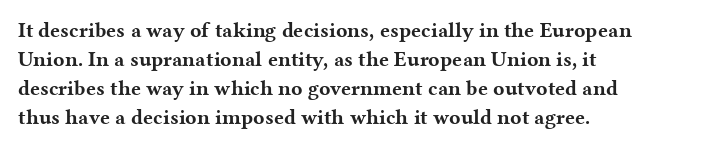
The lines are quadded left. These lines keep a tight, regular rhythm from letter to letter. The gap between lines stays unmarked. It's the straight-up-and-down kind of type. The rendering uses a moderate line-height, typical for paragraphs. Pretty heavy lettering here — definitely bold.
